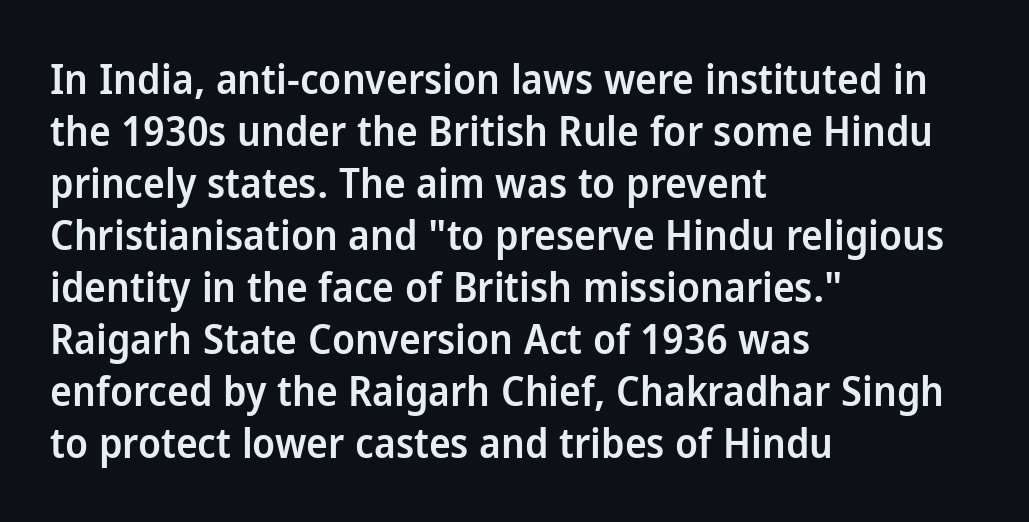
The image shows 41 px semibold sans-serif type, upright; set left-aligned, normal line spacing (1.27x), normal letter spacing, not underlined; low stroke contrast and a medium x-height.
